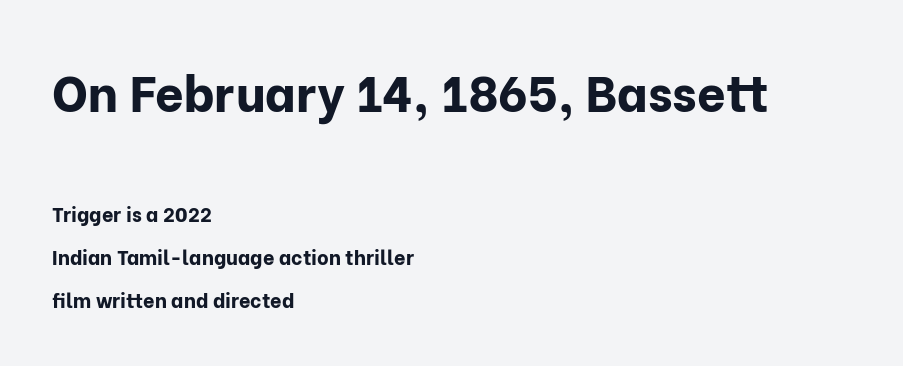
The letters carry no serifs — their stems end cleanly without finishing strokes. Tracking here is standard; glyphs follow each other at the usual distance. The foot of each line stays bare and open. In CSS terms this would be text-align: left.
